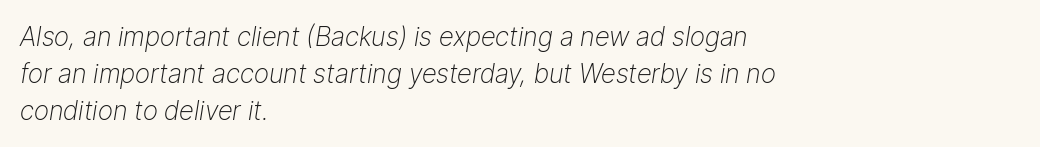
{"italic": "yes", "lean": "right", "slant_degrees": 9, "bold": "no", "underline": "no", "align": "left", "line_spacing": "normal", "line_spacing_ratio": 1.42, "letter_spacing": "normal", "letter_spacing_em": 0.0, "glyph_px": 26}
